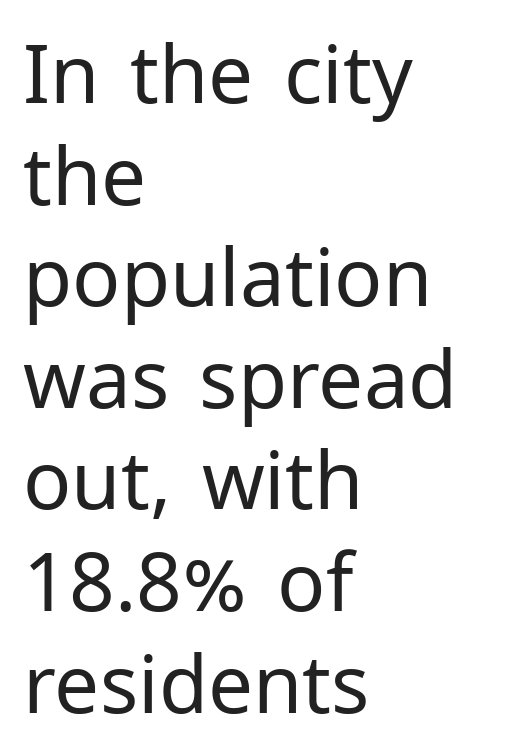
This is roman type, the default non-slanted kind. The letters advance in unequal steps, a hallmark of proportional type. Clear beneath every line of the passage. No letter is thick-stroked: the sample isn't bold. The lines sit at an ordinary, default distance from one another.
